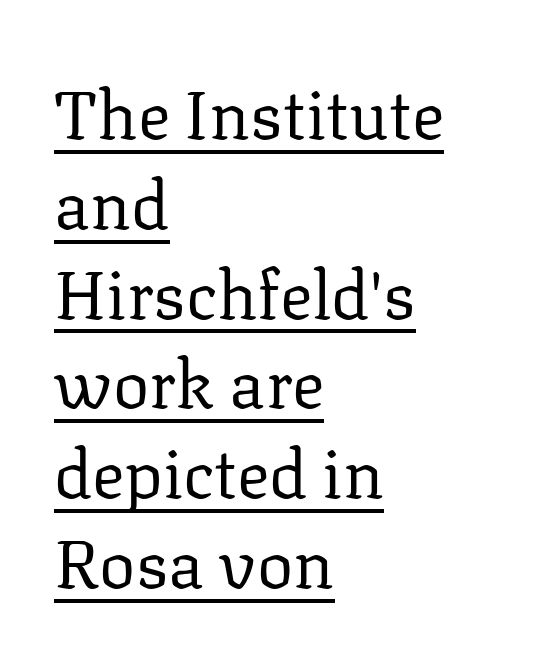
The image shows 68 px regular-weight serif type, upright; set left-aligned, normal line spacing (1.32x), normal letter spacing, underlined; low stroke contrast and a medium x-height.
